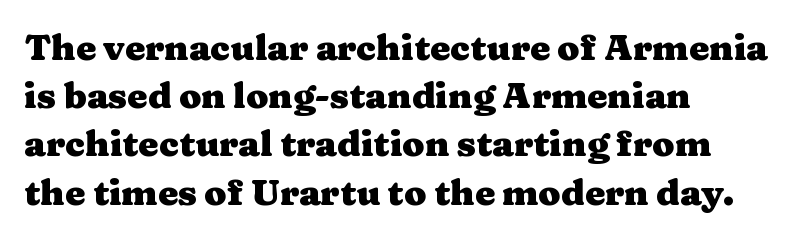
These lines are composed in type with serifs. Summary of vertical rhythm: regular, with standard interline spacing. The line texture is even and compact thanks to regular tracking. Compared with an ordinary text face, these strokes are far heavier — a full bold. Nope, not italic — everything's standing straight.
